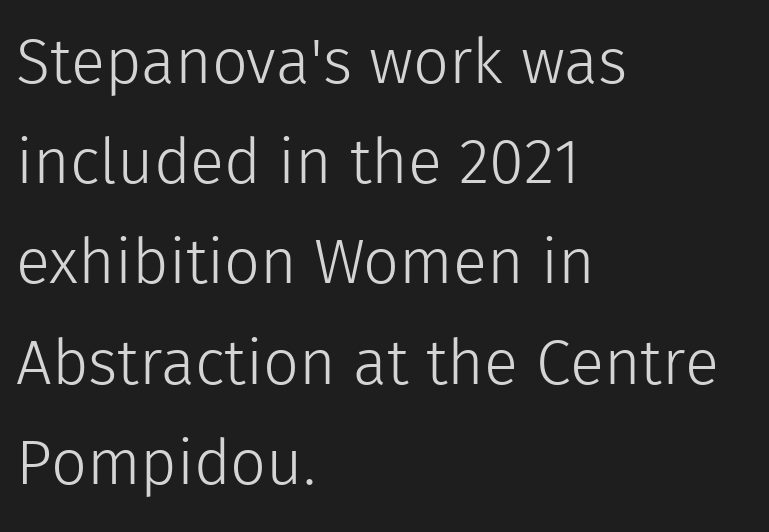
{"serif": "no", "italic": "no", "bold": "no", "weight": "light", "width": "normal", "x_height": "medium", "monospaced": "no", "underline": "no", "align": "left", "line_spacing": "normal", "line_spacing_ratio": 1.59, "letter_spacing": "normal", "letter_spacing_em": 0.0, "glyph_px": 63}
